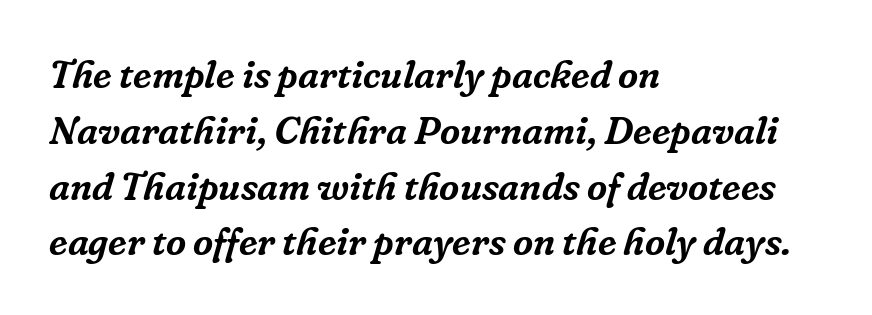
A typesetter would call this proportional, since set widths differ per character. Typeset ragged right — the left edge is the straight one. Check under the words: just untouched page. Rendered with sloped, italic letterforms. Notice how descenders clear the ascenders below comfortably — that's standard leading.
